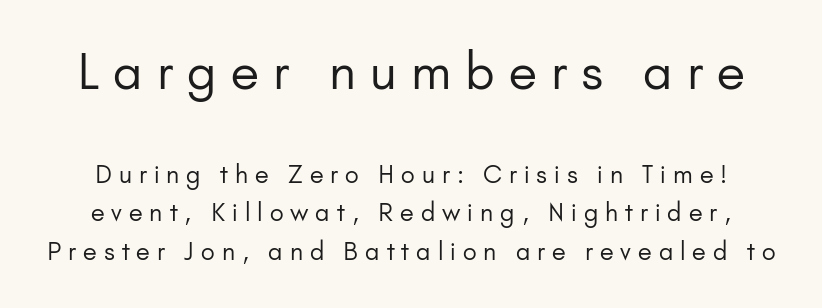
The image shows 49 px regular-weight sans-serif type, upright; set normal line spacing (1.62x), unusually wide letter spacing (+0.29 em), not underlined; the first (top) block is 2.04x larger; low stroke contrast and a small x-height.
